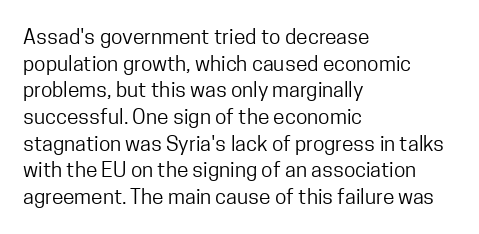
Summary of weight: not heavy and not bold. The vertical gap from one line to the next is medium. The type is set solid horizontally, with unmodified tracking. No italicization has been applied; the sample stays upright. The paragraph shown leans on its left margin. The gap between lines stays unmarked.
